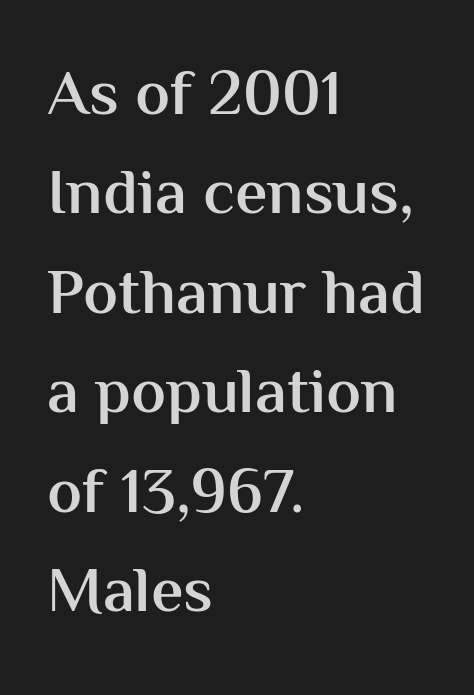
The image shows 65 px semibold sans-serif type, upright; set left-aligned, normal line spacing (1.53x), normal letter spacing, not underlined; medium stroke contrast and a medium x-height.
